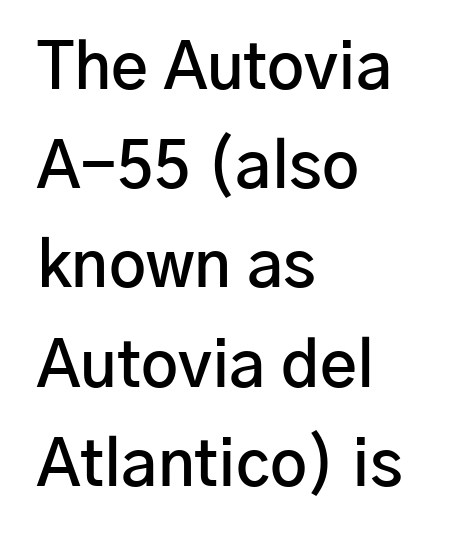
{"serif": "no", "italic": "no", "bold": "semi", "weight": "semibold", "width": "normal", "stroke_contrast": "low", "x_height": "medium", "monospaced": "no", "underline": "no", "align": "left", "line_spacing": "normal", "line_spacing_ratio": 1.55, "letter_spacing": "normal", "letter_spacing_em": 0.0, "glyph_px": 64}
